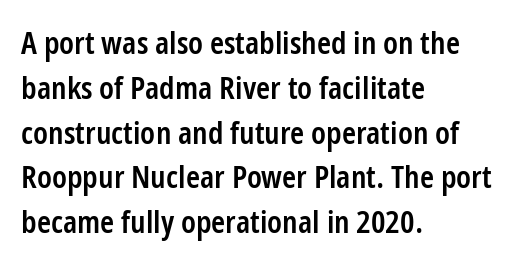
Q: Is the text bold? A: Semi-bold.
Q: Is the text italic (slanted)? A: No, it is upright.
Q: Is the typeface a serif or a sans-serif typeface? A: Sans-serif.
Q: Is the text underlined? A: No.
Q: How is the paragraph aligned? A: Left-aligned.
Q: Is the spacing between letters normal or unusually wide? A: Normal.
Q: Is the spacing between lines tight, normal or loose? A: Normal.
Q: Width (condensed, normal, or wide)? A: Condensed.
Q: Stroke contrast? A: Low.
Q: x-height? A: Medium.
Q: Monospaced? A: No.
